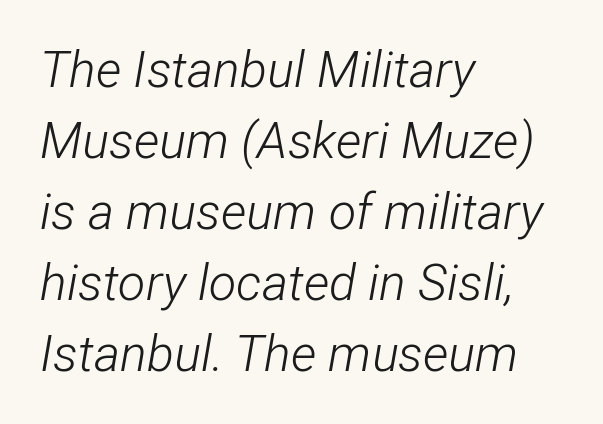
A typesetter would call this zero additional tracking. Notice how the passage keeps a crisp vertical edge on the left only. Students, observe: this is what conventionally led text looks like. Think of a printed novel: that variable character pitch is what you see here. The strokes are not fattened; the text isn't bold.
